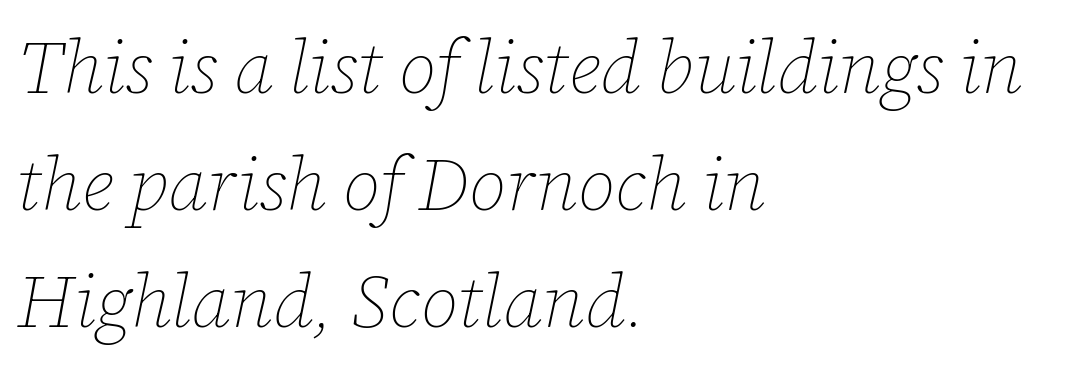
Looking at the ascenders, they clearly lean. The passage shown is typed in a proportional face where columns would drift. Reading down the column, the eye jumps a familiar distance to each next line. Typeset ragged right — the left edge is the straight one. The strip under each line holds only bare page. The letters look calm and open, with moderate or lighter stems.
